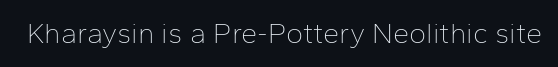
Q: Is the text bold? A: No.
Q: Is the text italic (slanted)? A: No, it is upright.
Q: Is the typeface a serif or a sans-serif typeface? A: Sans-serif.
Q: Is the text underlined? A: No.
Q: Is the spacing between letters normal or unusually wide? A: Normal.
Q: Width (condensed, normal, or wide)? A: Normal.
Q: Stroke contrast? A: Low.
Q: x-height? A: Medium.
Q: Monospaced? A: No.
